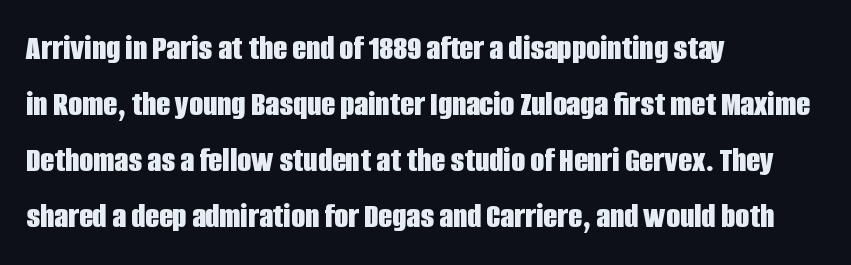
{"serif": "no", "italic": "no", "bold": "yes", "weight": "bold", "width": "condensed", "stroke_contrast": "low", "x_height": "large", "monospaced": "no", "underline": "no", "align": "left", "line_spacing": "normal", "line_spacing_ratio": 1.56, "letter_spacing": "normal", "letter_spacing_em": 0.0, "glyph_px": 36}
